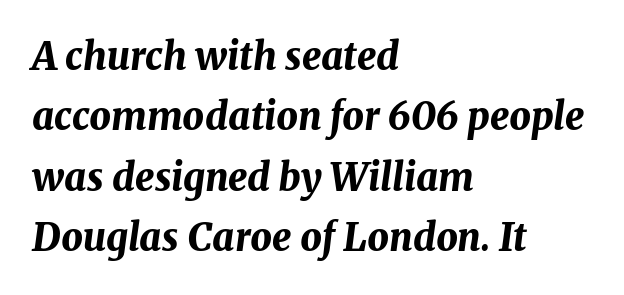
This sample keeps an unexceptional amount of space between lines. I'd describe the lettering as bold — thick and assertive. Alignment: flush left. Glyph-to-glyph distance matches everyday printed text. In terms of posture, this sample is oblique.
